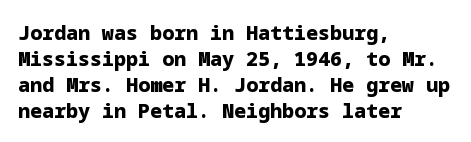
The lettering holds an erect, upright posture throughout. The text block is weighted toward the left margin, trailing off unevenly rightward. The strokes are fattened all the way to bold. Bare-footed words on every line.
